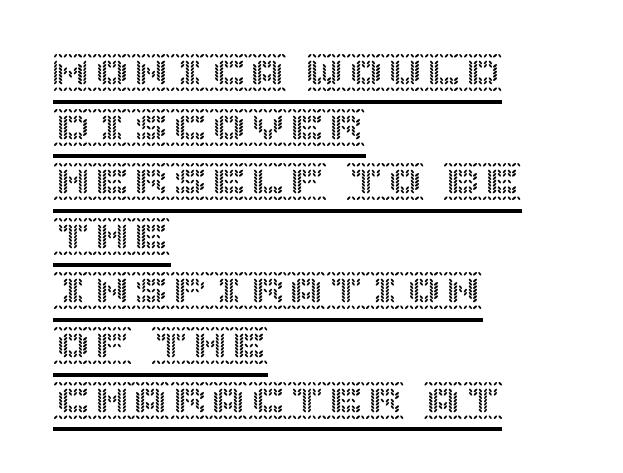
A classic flush-left, rag-right setting is used for this passage. Nope, not italic — everything's standing straight. Each line of the rendering has a horizontal stroke beneath the glyphs. No extra tracking has been applied to these lines. Interline gaps are of average width in this sample.
